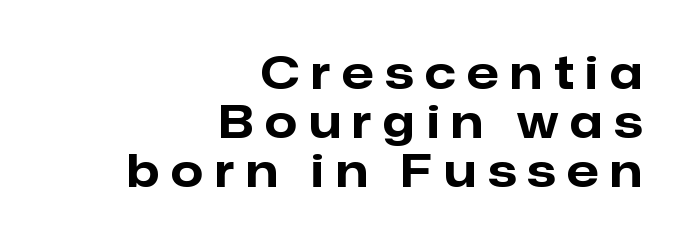
Q: Is the text bold? A: Yes.
Q: Is the text italic (slanted)? A: No, it is upright.
Q: Is the typeface a serif or a sans-serif typeface? A: Sans-serif.
Q: Is the text underlined? A: No.
Q: How is the paragraph aligned? A: Right-aligned.
Q: Is the spacing between letters normal or unusually wide? A: Unusually wide.
Q: Is the spacing between lines tight, normal or loose? A: Tight.
Q: Width (condensed, normal, or wide)? A: Normal.
Q: Stroke contrast? A: Low.
Q: x-height? A: Medium.
Q: Monospaced? A: No.
